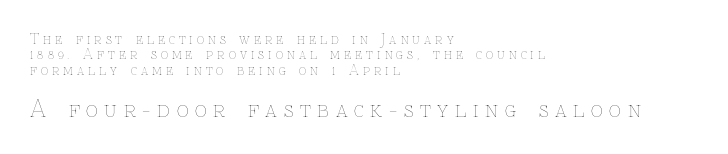
The block sitting lower on the canvas is the one with enlarged characters. Nobody drew a line under any word here. The passage shown has open, widely tracked lettering throughout. Is there any slant? The stems are plumb. Vertical stems look standard width or narrower in stroke.
